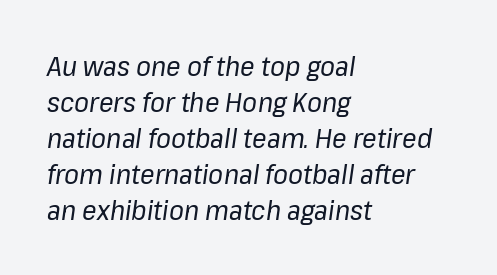
The image shows 27 px text type, italic (leaning right); set left-aligned, normal line spacing (1.33x), normal letter spacing, not underlined.
